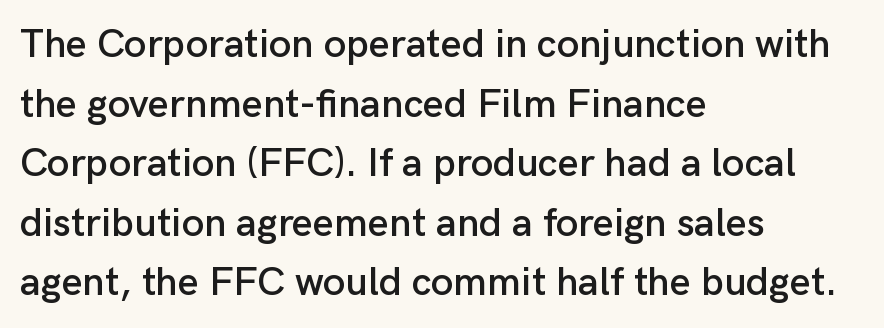
A sans-serif font was chosen for this passage. Does the copy run flush right? No — it runs flush left. Leading: standard. Do the letters lean? They stand straight. The foot of each line stays bare and open.
